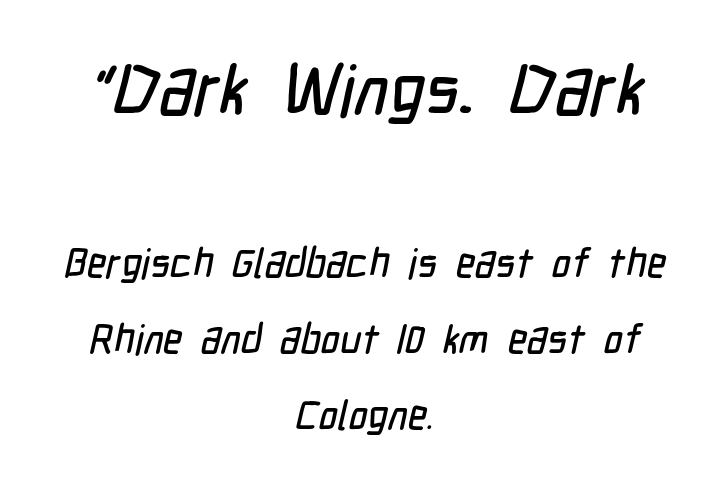
Q: Is the typeface a serif or a sans-serif typeface? A: Sans-serif.
Q: Is the text underlined? A: No.
Q: How is the paragraph aligned? A: Centered.
Q: Is the spacing between letters normal or unusually wide? A: Normal.
Q: Which block of text is set in a larger size, the first (top) or the second (bottom)? A: The first (top) one.
Q: Width (condensed, normal, or wide)? A: Condensed.
Q: Stroke contrast? A: Low.
Q: x-height? A: Medium.
Q: Monospaced? A: No.
